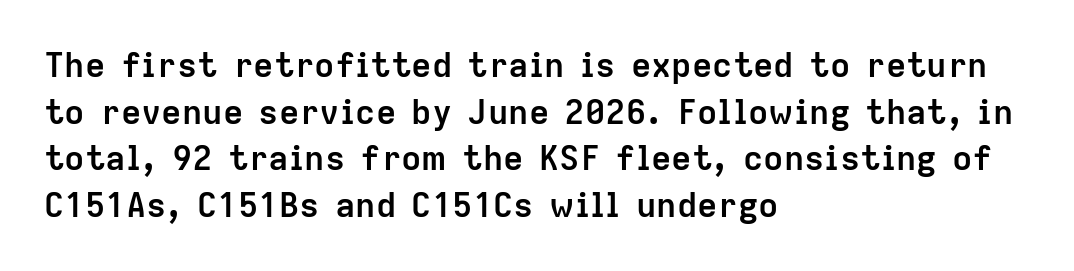
The image shows 34 px semibold sans-serif type, upright; set left-aligned, normal line spacing (1.37x), normal letter spacing, not underlined; low stroke contrast and a medium x-height.
